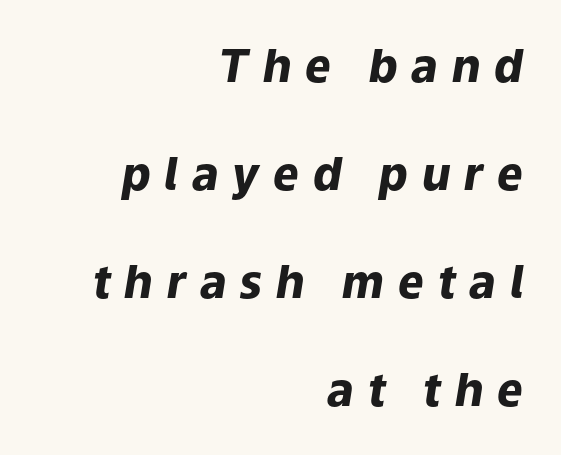
The image shows 45 px heavy type, italic (leaning right); set right-aligned, loose line spacing (2.4x), unusually wide letter spacing (+0.31 em), not underlined; low stroke contrast and a medium x-height.
